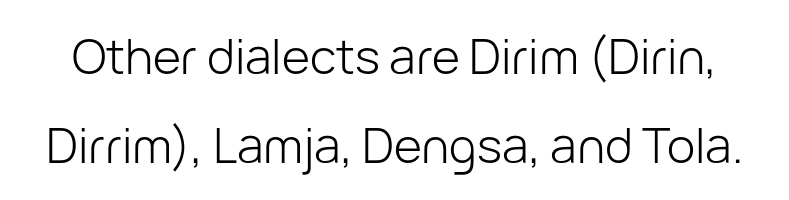
Q: Is the text bold? A: No.
Q: Is the text italic (slanted)? A: No, it is upright.
Q: Is the typeface a serif or a sans-serif typeface? A: Sans-serif.
Q: Is the text underlined? A: No.
Q: Is the spacing between letters normal or unusually wide? A: Normal.
Q: Width (condensed, normal, or wide)? A: Normal.
Q: Stroke contrast? A: Low.
Q: x-height? A: Medium.
Q: Monospaced? A: No.
